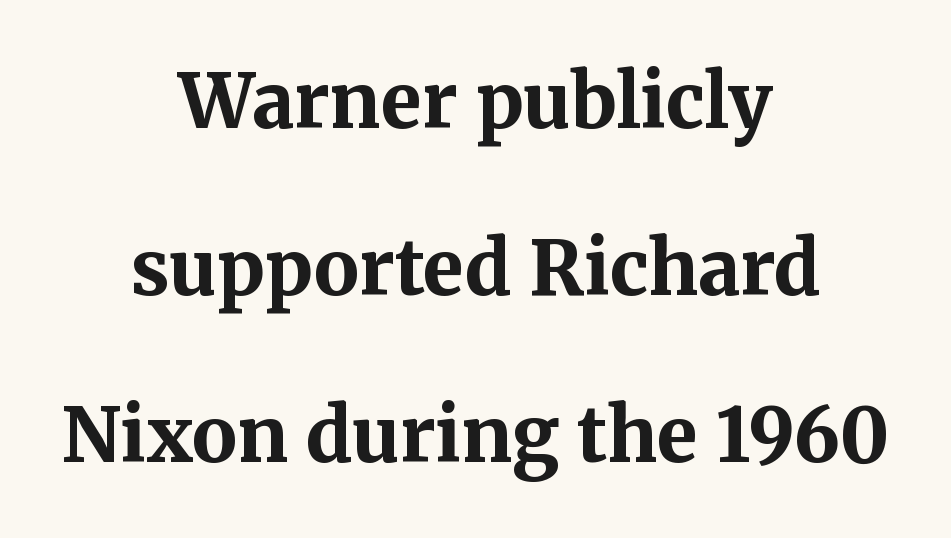
This sample uses a serif face. Do the letters lean? They stand straight. This sample has the flowing, uneven cadence of proportional lettering. Is the letter spacing exaggerated? No — it looks like the ordinary default. Bold? Absolutely — the strokes are thick and heavy.
